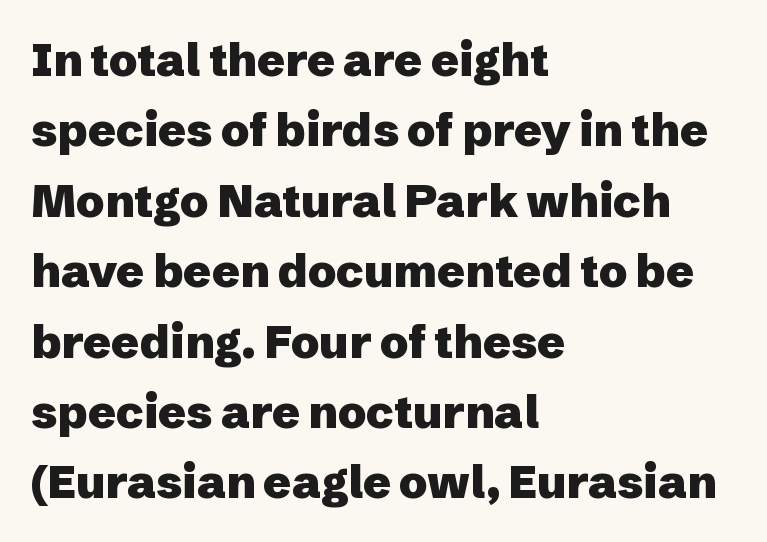
Q: Is the text bold? A: Yes.
Q: Is the text italic (slanted)? A: No, it is upright.
Q: Is the typeface a serif or a sans-serif typeface? A: Sans-serif.
Q: Is the text underlined? A: No.
Q: How is the paragraph aligned? A: Left-aligned.
Q: Is the spacing between letters normal or unusually wide? A: Normal.
Q: Is the spacing between lines tight, normal or loose? A: Normal.
Q: Width (condensed, normal, or wide)? A: Normal.
Q: Stroke contrast? A: Low.
Q: x-height? A: Medium.
Q: Monospaced? A: No.
